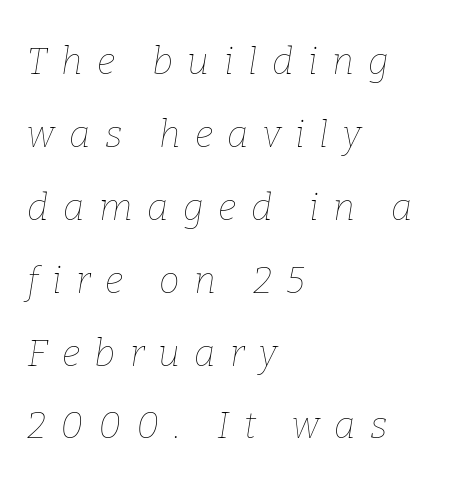
Q: Is the text bold? A: No.
Q: Is the text italic (slanted)? A: Yes, it leans right by about 9 degrees.
Q: Is the text underlined? A: No.
Q: How is the paragraph aligned? A: Left-aligned.
Q: Is the spacing between letters normal or unusually wide? A: Unusually wide.
Q: Is the spacing between lines tight, normal or loose? A: Loose.
Q: Width (condensed, normal, or wide)? A: Normal.
Q: Stroke contrast? A: Low.
Q: x-height? A: Medium.
Q: Monospaced? A: No.
